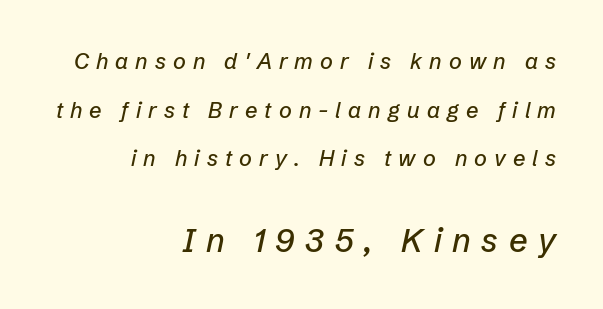
Q: Is the text italic (slanted)? A: Yes, it leans right by about 12 degrees.
Q: Is the text underlined? A: No.
Q: How is the paragraph aligned? A: Right-aligned.
Q: Is the spacing between letters normal or unusually wide? A: Unusually wide.
Q: Is the spacing between lines tight, normal or loose? A: Loose.
Q: Which block of text is set in a larger size, the first (top) or the second (bottom)? A: The second (bottom) one.
Q: Width (condensed, normal, or wide)? A: Normal.
Q: Stroke contrast? A: Low.
Q: x-height? A: Medium.
Q: Monospaced? A: No.
